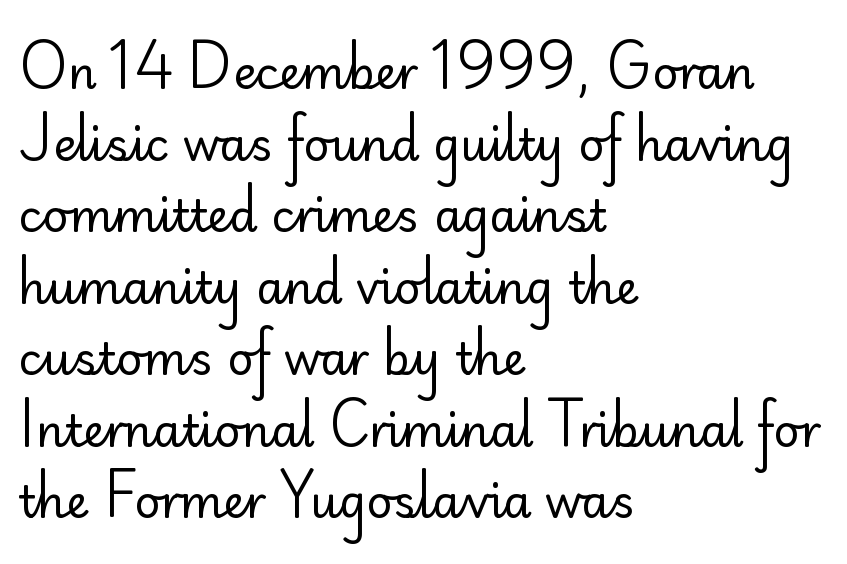
{"serif": "no", "italic": "no", "bold": "no", "weight": "regular", "width": "normal", "stroke_contrast": "low", "x_height": "small", "monospaced": "no", "underline": "no", "align": "left", "line_spacing": "normal", "line_spacing_ratio": 1.59, "letter_spacing": "normal", "letter_spacing_em": 0.0, "glyph_px": 45}
